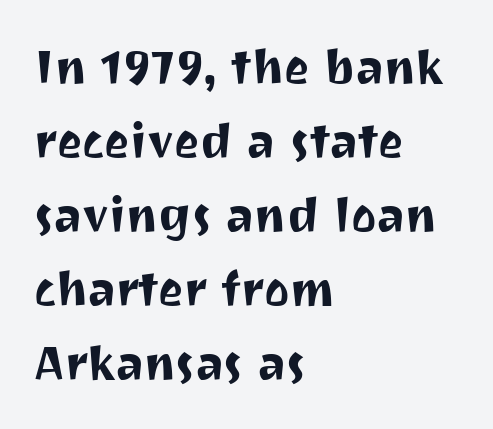
The image shows 48 px sans-serif type, upright; set left-aligned, normal line spacing (1.54x), normal letter spacing, not underlined; medium stroke contrast and a medium x-height.
